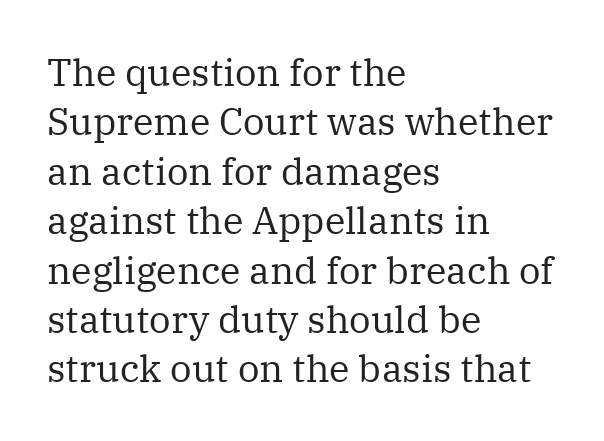
{"serif": "yes", "italic": "no", "bold": "no", "weight": "regular", "width": "normal", "stroke_contrast": "medium", "x_height": "medium", "monospaced": "no", "underline": "no", "align": "left", "line_spacing": "normal", "line_spacing_ratio": 1.3, "letter_spacing": "normal", "letter_spacing_em": 0.0, "glyph_px": 38}
